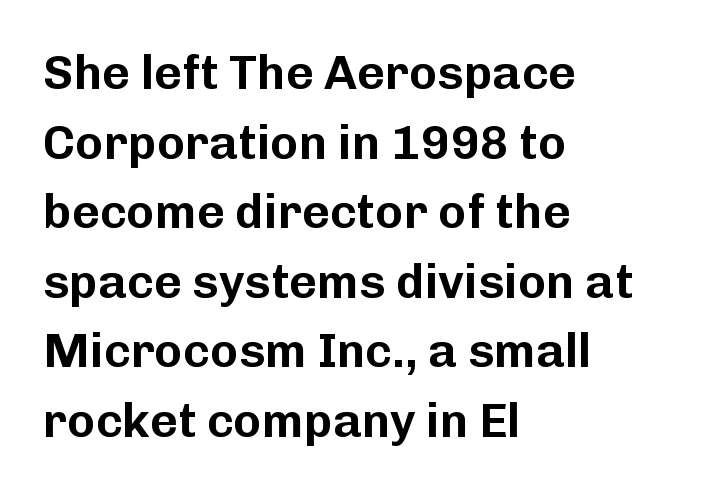
Q: Is the text italic (slanted)? A: No, it is upright.
Q: Is the typeface a serif or a sans-serif typeface? A: Sans-serif.
Q: Is the text underlined? A: No.
Q: How is the paragraph aligned? A: Left-aligned.
Q: Is the spacing between letters normal or unusually wide? A: Normal.
Q: Is the spacing between lines tight, normal or loose? A: Normal.
Q: Width (condensed, normal, or wide)? A: Normal.
Q: Stroke contrast? A: Low.
Q: x-height? A: Medium.
Q: Monospaced? A: No.
